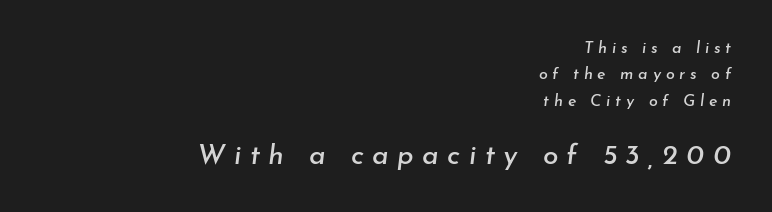
Q: Is the text italic (slanted)? A: Yes, it leans right by about 7 degrees.
Q: Is the text underlined? A: No.
Q: How is the paragraph aligned? A: Right-aligned.
Q: Is the spacing between letters normal or unusually wide? A: Unusually wide.
Q: Is the spacing between lines tight, normal or loose? A: Normal.
Q: Which block of text is set in a larger size, the first (top) or the second (bottom)? A: The second (bottom) one.
Q: Width (condensed, normal, or wide)? A: Normal.
Q: Stroke contrast? A: Low.
Q: x-height? A: Small.
Q: Monospaced? A: No.
